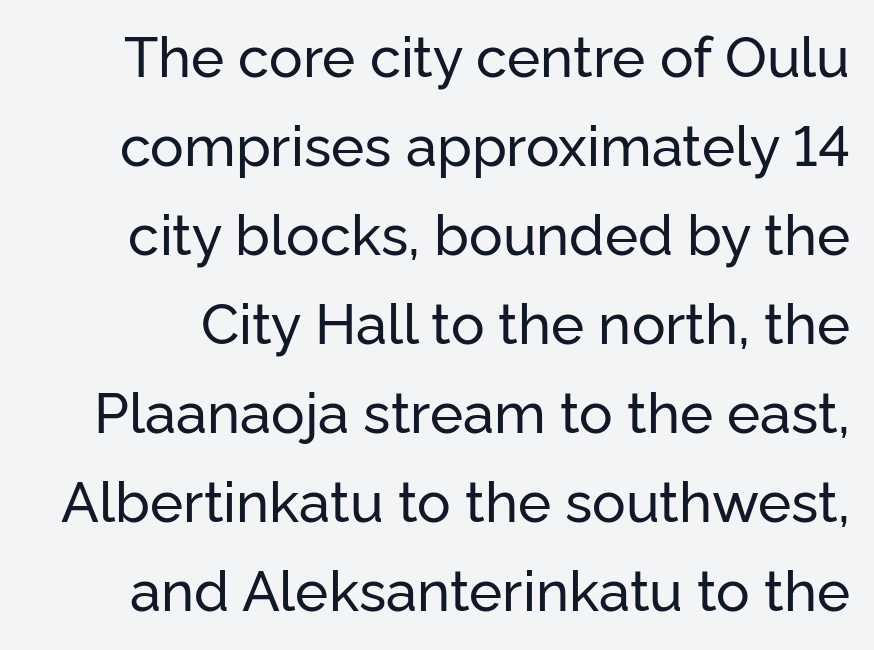
The image shows 56 px sans-serif type, upright; set normal line spacing (1.59x), normal letter spacing, not underlined; low stroke contrast and a medium x-height.
